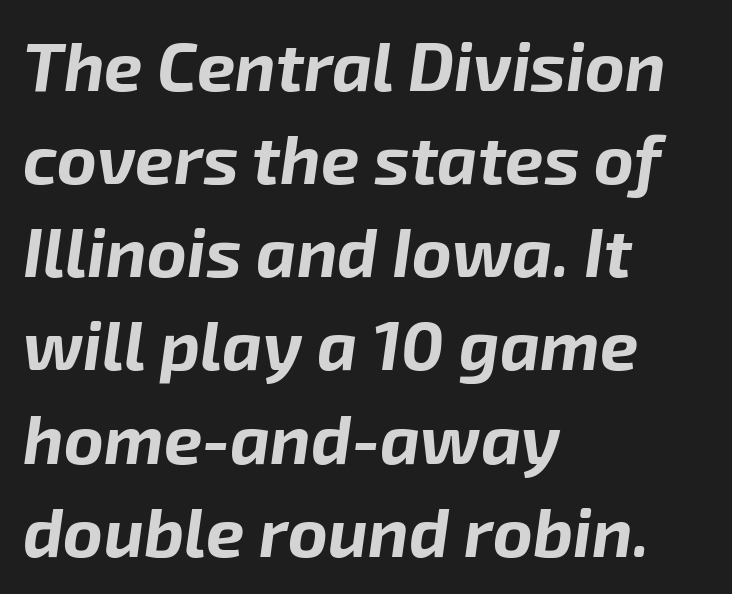
The image shows 68 px bold type, italic (leaning right); set left-aligned, normal line spacing (1.37x), normal letter spacing, not underlined; low stroke contrast and a medium x-height.
